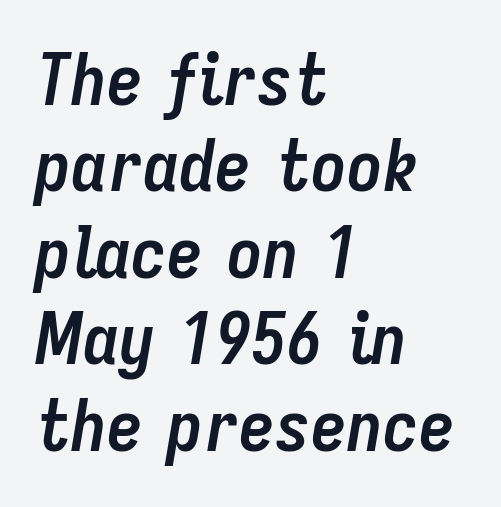
{"italic": "yes", "lean": "right", "slant_degrees": 9, "bold": "yes", "weight": "semibold", "width": "condensed", "stroke_contrast": "low", "x_height": "medium", "monospaced": "no", "underline": "no", "align": "left", "line_spacing_ratio": 1.2, "letter_spacing": "normal", "letter_spacing_em": 0.0, "glyph_px": 72}
